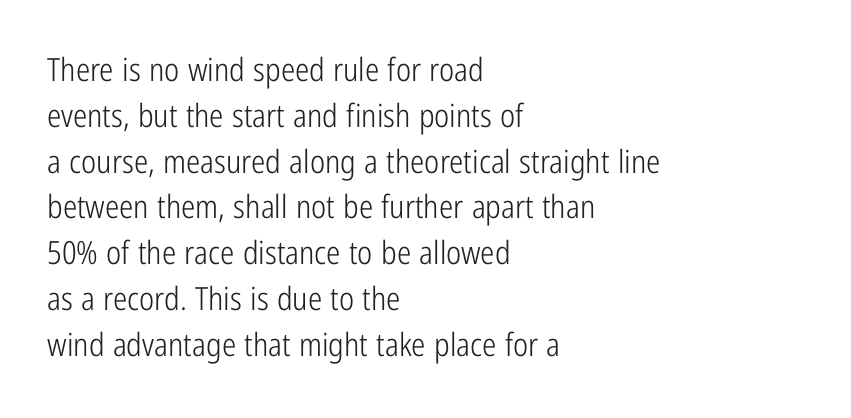
Q: Is the text bold? A: No.
Q: Is the text italic (slanted)? A: No, it is upright.
Q: Is the typeface a serif or a sans-serif typeface? A: Sans-serif.
Q: Is the text underlined? A: No.
Q: How is the paragraph aligned? A: Left-aligned.
Q: Is the spacing between letters normal or unusually wide? A: Normal.
Q: Is the spacing between lines tight, normal or loose? A: Normal.
Q: Width (condensed, normal, or wide)? A: Condensed.
Q: Stroke contrast? A: Low.
Q: x-height? A: Medium.
Q: Monospaced? A: No.
